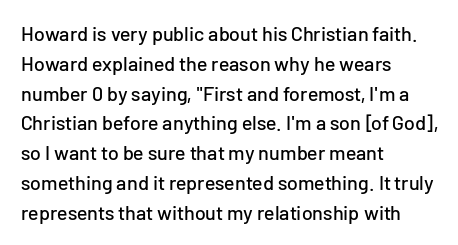
{"italic": "no", "underline": "no", "align": "left", "line_spacing": "normal", "line_spacing_ratio": 1.49, "letter_spacing": "normal", "letter_spacing_em": 0.0, "glyph_px": 20}
